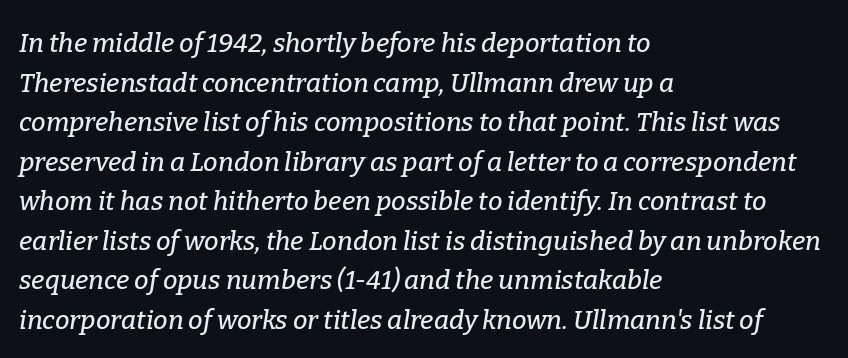
The lines sit at an ordinary, default distance from one another. The type is set solid horizontally, with unmodified tracking. The baseline area is clear. Notice how the passage keeps a crisp vertical edge on the left only. The whole block is typeset with a tilt.
